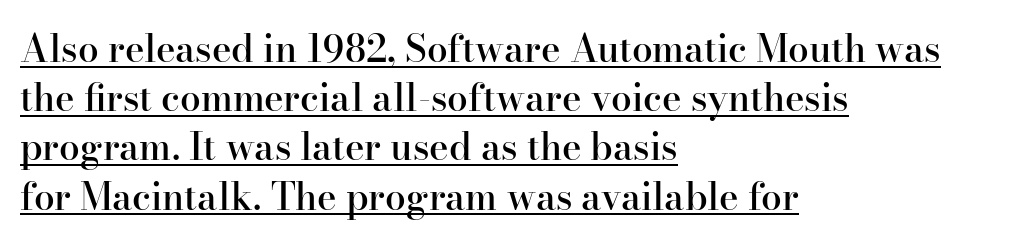
{"serif": "yes", "italic": "no", "bold": "semi", "weight": "semibold", "width": "normal", "stroke_contrast": "high", "x_height": "small", "monospaced": "no", "underline": "yes", "align": "left", "line_spacing": "normal", "line_spacing_ratio": 1.33, "letter_spacing": "normal", "letter_spacing_em": 0.0, "glyph_px": 37}
